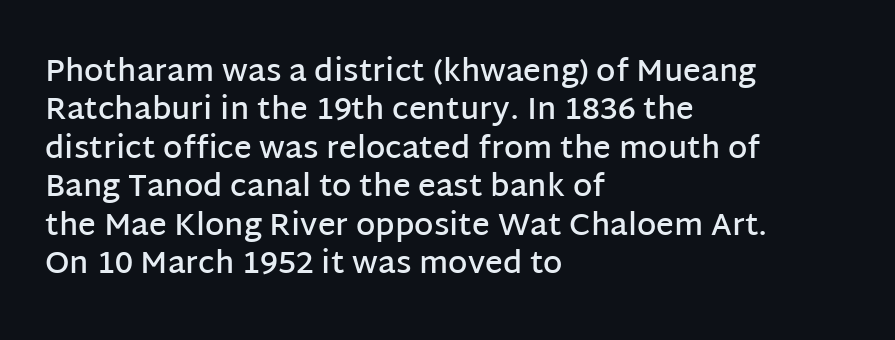
The image shows 31 px semibold sans-serif type, upright; set left-aligned, line spacing 1.24x, normal letter spacing, not underlined; low stroke contrast and a large x-height.
